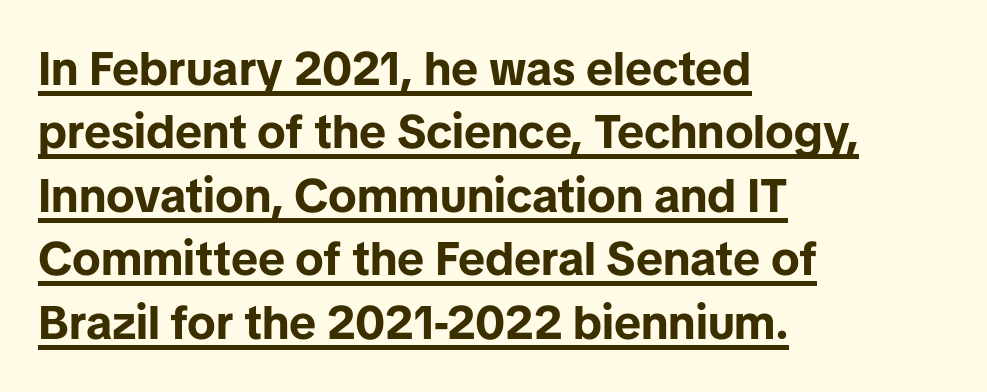
{"serif": "no", "italic": "no", "bold": "yes", "weight": "bold", "width": "normal", "stroke_contrast": "low", "x_height": "medium", "monospaced": "no", "underline": "yes", "align": "left", "line_spacing": "normal", "line_spacing_ratio": 1.35, "letter_spacing": "normal", "letter_spacing_em": 0.0, "glyph_px": 47}
